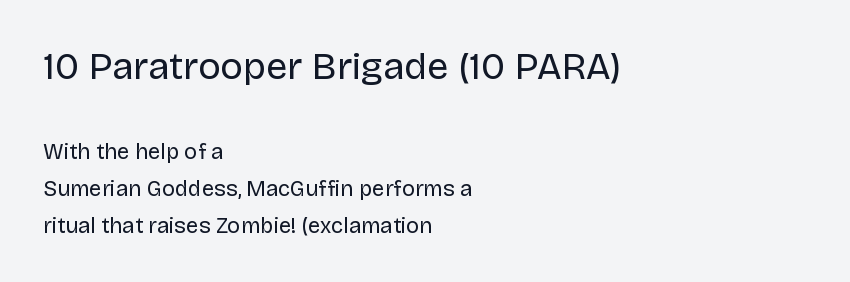
Words appear dense and cohesive because spacing is normal. Size contrast runs from large at the top to small at the bottom. Rendered with straight, roman letterforms. The font family rendered here belongs to the sans-serif group. These lines are set flush left with a ragged right edge. A light-to-regular cut is what we see here.
